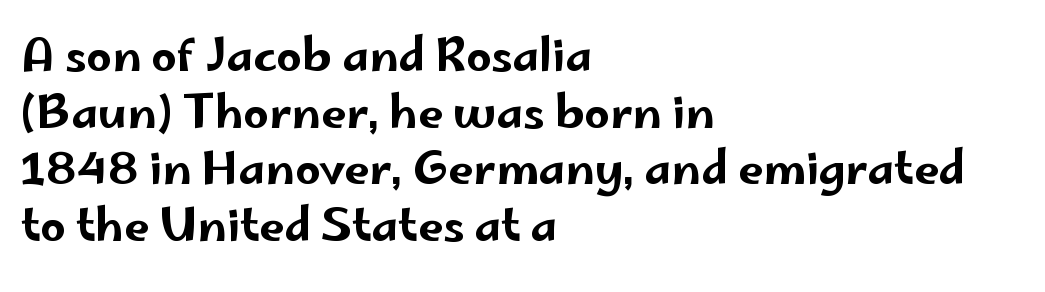
Q: Is the text italic (slanted)? A: No, it is upright.
Q: Is the typeface a serif or a sans-serif typeface? A: Sans-serif.
Q: Is the text underlined? A: No.
Q: How is the paragraph aligned? A: Left-aligned.
Q: Is the spacing between letters normal or unusually wide? A: Normal.
Q: Is the spacing between lines tight, normal or loose? A: Normal.
Q: Width (condensed, normal, or wide)? A: Wide.
Q: Stroke contrast? A: Low.
Q: x-height? A: Small.
Q: Monospaced? A: No.
